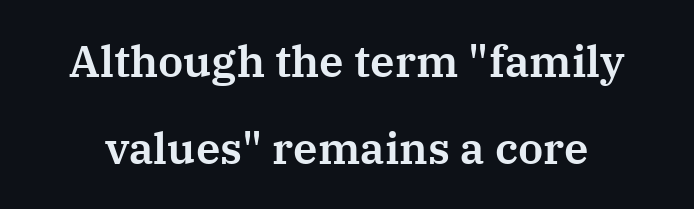
Q: Is the text italic (slanted)? A: No, it is upright.
Q: Is the typeface a serif or a sans-serif typeface? A: Serif.
Q: Is the text underlined? A: No.
Q: Is the spacing between letters normal or unusually wide? A: Normal.
Q: Is the spacing between lines tight, normal or loose? A: Loose.
Q: Width (condensed, normal, or wide)? A: Normal.
Q: Stroke contrast? A: Medium.
Q: x-height? A: Medium.
Q: Monospaced? A: No.
